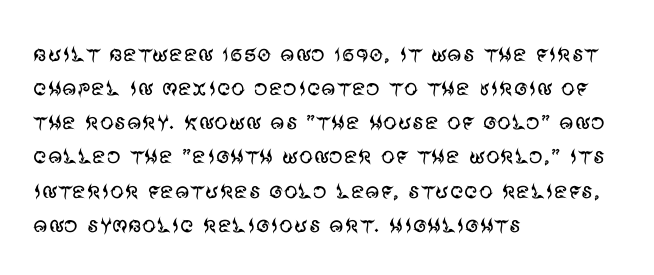
{"serif": "no", "italic": "no", "bold": "no", "weight": "regular", "width": "normal", "stroke_contrast": "medium", "x_height": "large", "monospaced": "no", "underline": "no", "align": "left", "line_spacing_ratio": 1.22, "letter_spacing": "normal", "letter_spacing_em": 0.0, "glyph_px": 28}
